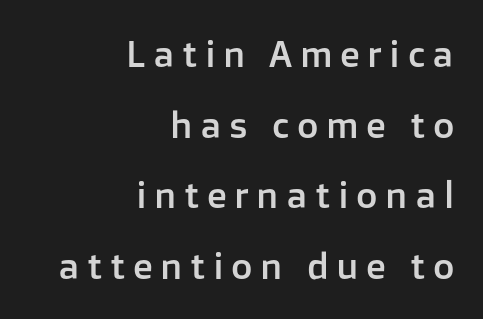
Q: Is the text italic (slanted)? A: No, it is upright.
Q: Is the typeface a serif or a sans-serif typeface? A: Sans-serif.
Q: Is the text underlined? A: No.
Q: How is the paragraph aligned? A: Right-aligned.
Q: Is the spacing between letters normal or unusually wide? A: Unusually wide.
Q: Is the spacing between lines tight, normal or loose? A: Loose.
Q: Width (condensed, normal, or wide)? A: Normal.
Q: Stroke contrast? A: Low.
Q: x-height? A: Medium.
Q: Monospaced? A: No.
